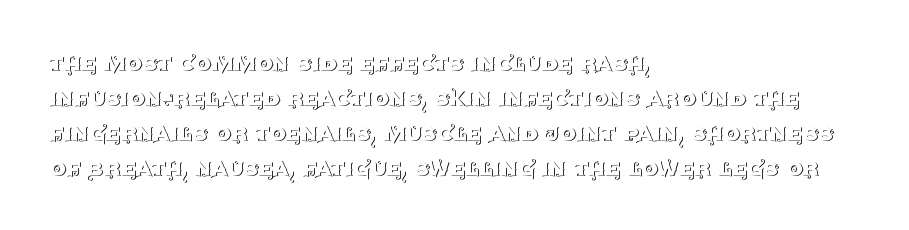
{"italic": "no", "bold": "no", "underline": "no", "align": "left", "line_spacing": "normal", "line_spacing_ratio": 1.34, "letter_spacing": "normal", "letter_spacing_em": 0.0, "glyph_px": 26}
